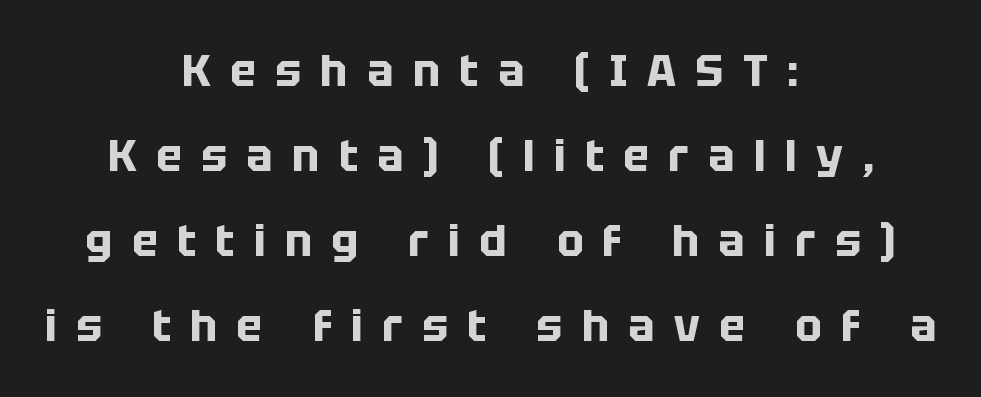
{"serif": "no", "italic": "no", "bold": "yes", "weight": "bold", "width": "normal", "stroke_contrast": "low", "x_height": "large", "monospaced": "no", "underline": "no", "align": "center", "line_spacing": "loose", "line_spacing_ratio": 1.93, "letter_spacing": "wide", "letter_spacing_em": 0.44, "glyph_px": 44}
